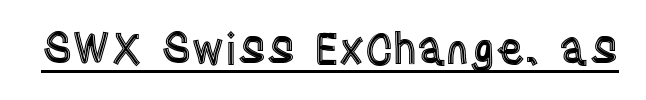
The image shows 43 px condensed type, upright; set normal letter spacing, underlined; a large x-height.
